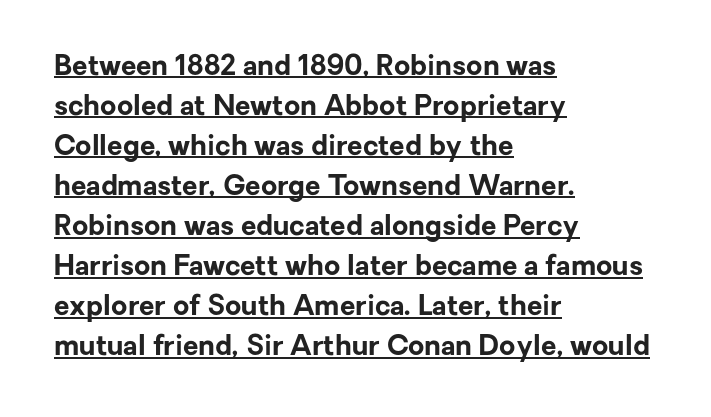
Unlike italic type, these characters show no tilt at all. Thick stems and heavy bowls — unmistakably bold. The rendering uses a moderate line-height, typical for paragraphs. Each line of the rendering has a horizontal stroke beneath the glyphs.
